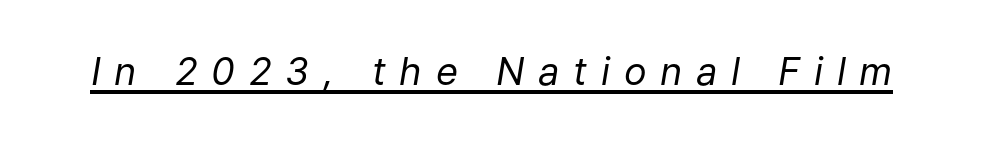
Heaviness? Minimal to ordinary, like unemphasized prose. Display-style spreading of the glyphs; the letterfit is very open. Students, observe the line beneath the letters — that is underlining. Tall strokes in this sample are angled rather than plumb. These lines are rendered in a variable-pitch font.
